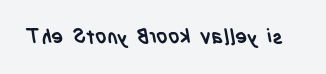
{"bold": "yes", "underline": "no", "letter_spacing": "normal", "letter_spacing_em": 0.0, "glyph_px": 20}
